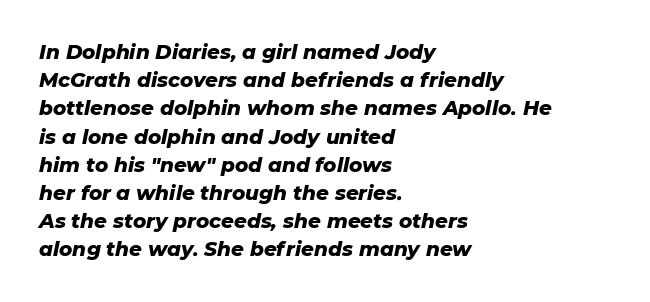
Q: Is the text bold? A: Yes.
Q: Is the text italic (slanted)? A: Yes, it leans right by about 11 degrees.
Q: Is the text underlined? A: No.
Q: How is the paragraph aligned? A: Left-aligned.
Q: Is the spacing between letters normal or unusually wide? A: Normal.
Q: Is the spacing between lines tight, normal or loose? A: Normal.
